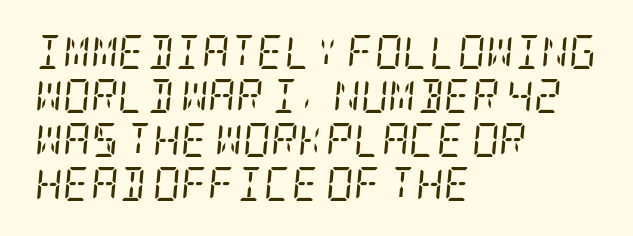
{"serif": "yes", "italic": "yes", "lean": "right", "slant_degrees": 5, "bold": "no", "weight": "regular", "width": "condensed", "stroke_contrast": "low", "x_height": "large", "underline": "no", "align": "left", "line_spacing": "normal", "line_spacing_ratio": 1.29, "letter_spacing": "normal", "letter_spacing_em": 0.0, "glyph_px": 34}
